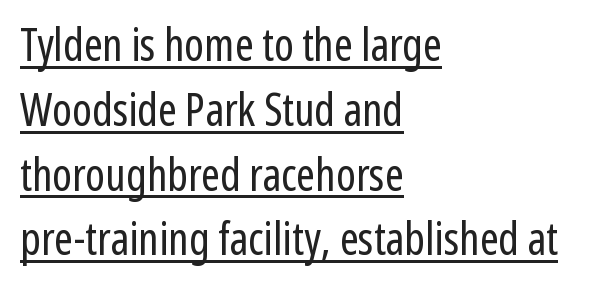
Emphasis is given by a line drawn under the lettering. The rendering uses a moderate line-height, typical for paragraphs. Each letter keeps its own natural width here, so spacing adapts to shape. The letters sit at their default tracking, neither squeezed nor spread. A typesetter would mark this as roman, not italic.
